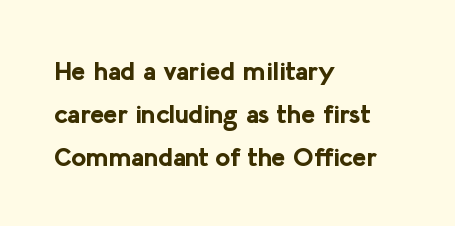
{"italic": "no", "bold": "yes", "underline": "no", "align": "left", "line_spacing": "normal", "line_spacing_ratio": 1.65, "letter_spacing": "normal", "letter_spacing_em": 0.0, "glyph_px": 26}
